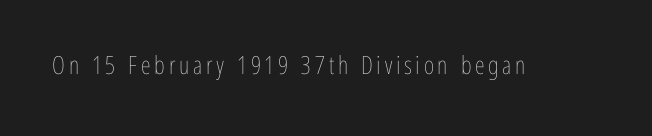
The type sits square on the baseline with zero lean. The strip under each line holds only bare page. Stroke thickness stays within the range of a standard reading face or lighter.
